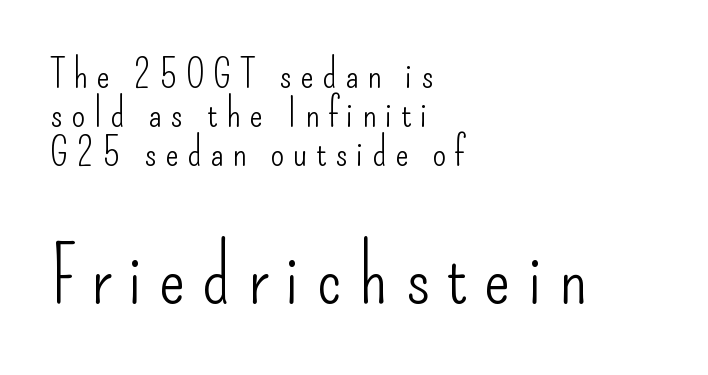
{"serif": "no", "italic": "no", "bold": "no", "weight": "light", "width": "condensed", "stroke_contrast": "low", "x_height": "small", "monospaced": "no", "underline": "no", "align": "left", "line_spacing": "tight", "line_spacing_ratio": 0.97, "letter_spacing": "wide", "letter_spacing_em": 0.21, "larger_block": "second", "size_ratio": 1.98, "glyph_px": 79}
